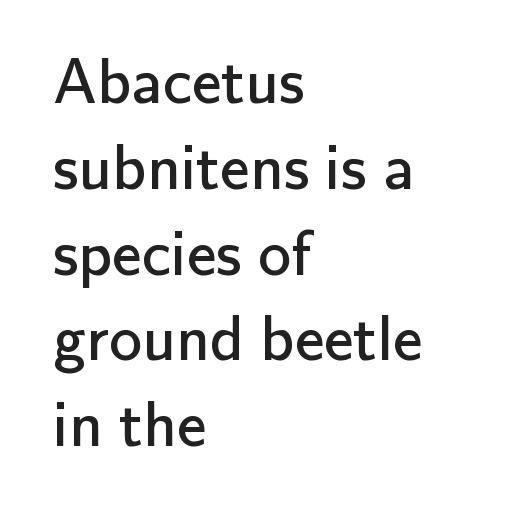
Bold? No — there's no thickening of the strokes. Line beginnings align vertically; line endings do not. Quick note: underline off. Font category for this specimen: sans-serif. Do the characters align in a grid? No, the font is proportional.
